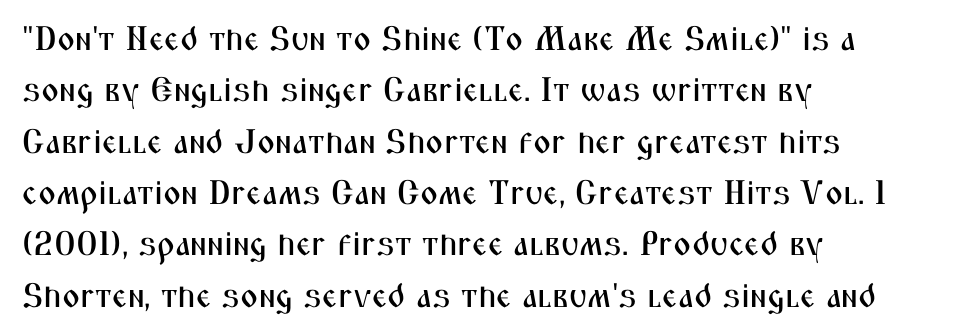
Only glyphs here, with clear space below each row. The specimen reads as upright at a glance. The setting favours the left margin, as ordinary paragraphs usually do. Note the varied advance widths — an 'i' is clearly narrower than an 'm'. Classification — sans serif. The vertical gap from one line to the next is medium.
